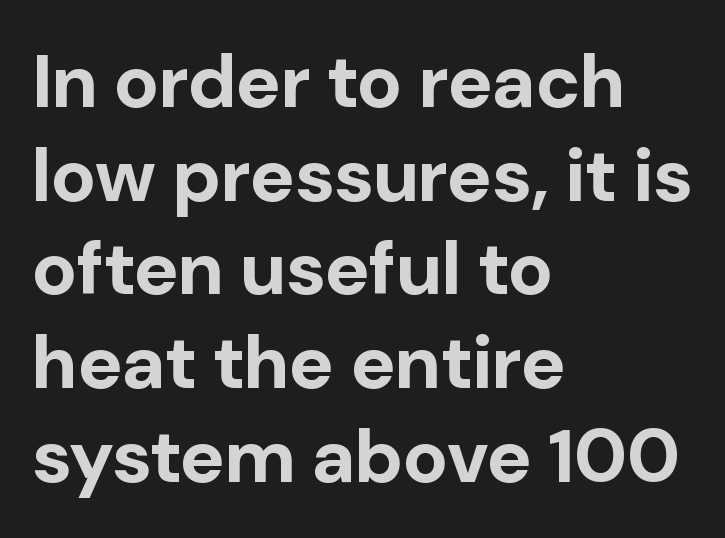
{"serif": "no", "italic": "no", "bold": "yes", "weight": "bold", "width": "normal", "stroke_contrast": "low", "x_height": "medium", "monospaced": "no", "underline": "no", "align": "left", "line_spacing": "normal", "line_spacing_ratio": 1.25, "letter_spacing": "normal", "letter_spacing_em": 0.0, "glyph_px": 75}
